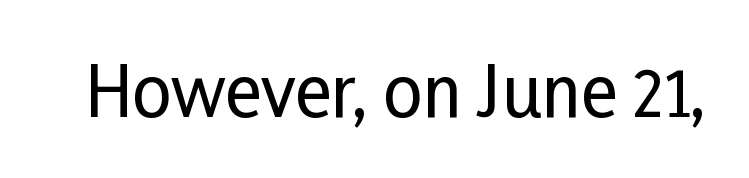
This rendering leaves character spacing at its baseline value. Decoration check: the copy has no underline. The rendering uses natural spacing where letterforms have individual widths. This is the regular roman posture of the typeface.
